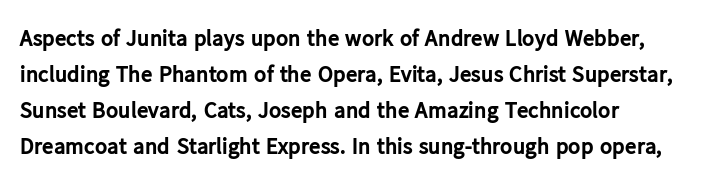
{"italic": "no", "bold": "yes", "underline": "no", "line_spacing": "normal", "line_spacing_ratio": 1.56, "letter_spacing": "normal", "letter_spacing_em": 0.0, "glyph_px": 23}
